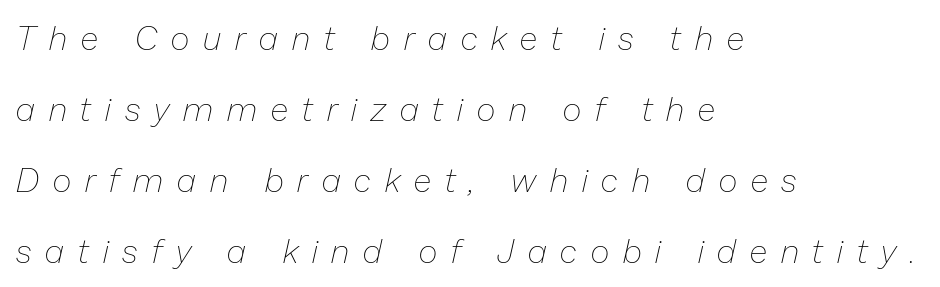
Honestly, the letter spacing is so wide it's the main thing you notice. The string is rendered with underlining switched off. Characters are canted at an angle relative to the baseline's perpendicular. Nothing heavy about these letters — not bold at all.
